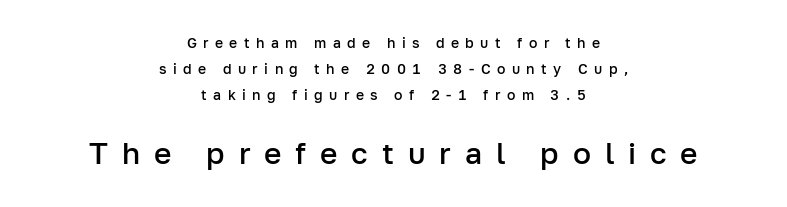
Q: Is the text bold? A: Semi-bold.
Q: Is the text italic (slanted)? A: No, it is upright.
Q: Is the typeface a serif or a sans-serif typeface? A: Sans-serif.
Q: Is the text underlined? A: No.
Q: How is the paragraph aligned? A: Centered.
Q: Is the spacing between letters normal or unusually wide? A: Unusually wide.
Q: Which block of text is set in a larger size, the first (top) or the second (bottom)? A: The second (bottom) one.
Q: Width (condensed, normal, or wide)? A: Normal.
Q: Stroke contrast? A: Low.
Q: x-height? A: Medium.
Q: Monospaced? A: No.
